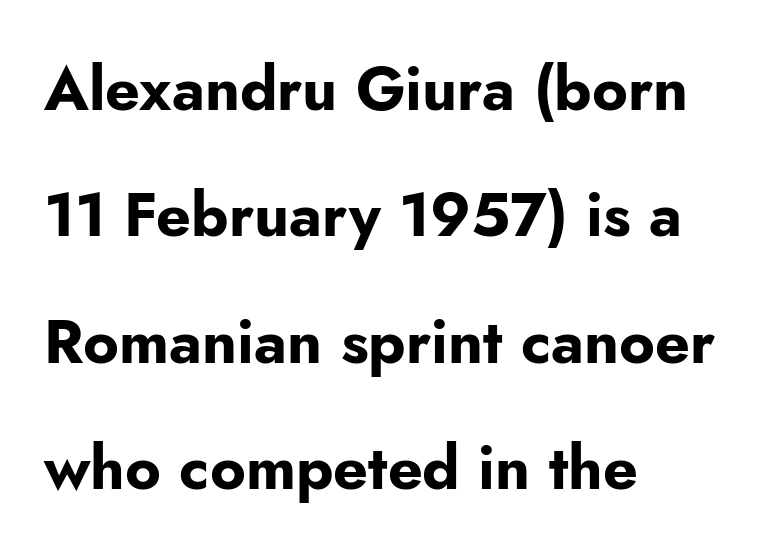
{"serif": "no", "italic": "no", "bold": "yes", "weight": "bold", "width": "normal", "stroke_contrast": "low", "x_height": "small", "monospaced": "no", "underline": "no", "align": "left", "line_spacing": "loose", "line_spacing_ratio": 2.07, "letter_spacing": "normal", "letter_spacing_em": 0.0, "glyph_px": 61}
